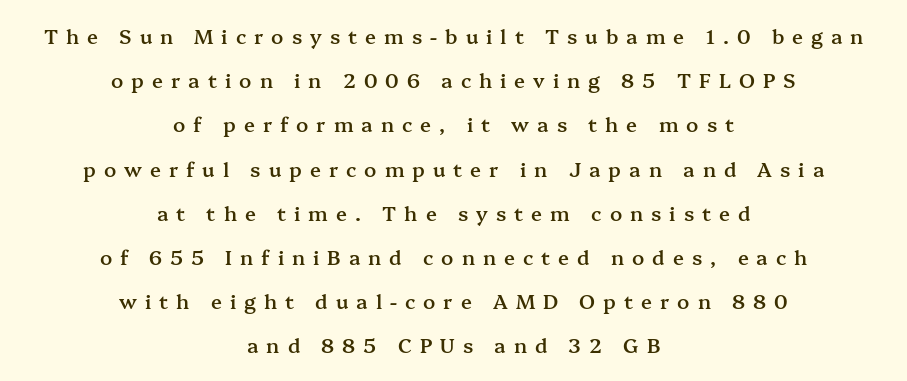
Summary of vertical rhythm: relaxed, with wide interline spacing. Tracking here is generous; glyphs stand well apart from one another. The passage shown is not underscored anywhere. Alignment: centered. The glyphs have the mass of a demibold cut, below bold. Designer's note — italics off, roman on.
